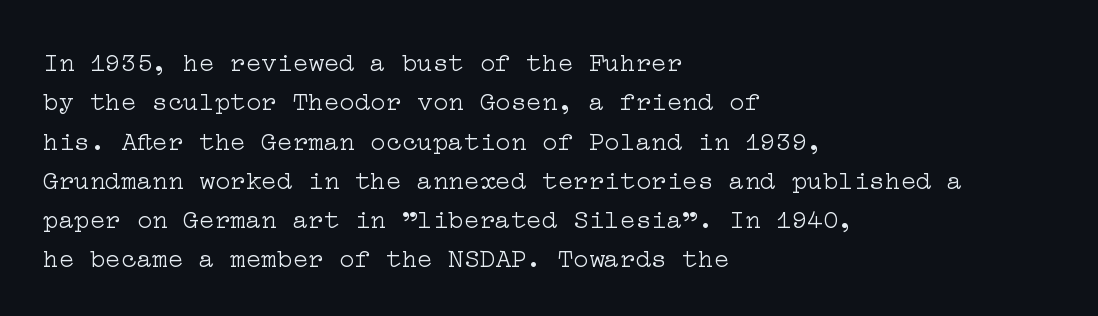
A typesetter would mark this as roman, not italic. Does the leading feel generous? No, just average. The typesetter chose a ragged-right arrangement here. The gaps between neighbouring characters are ordinary and unremarkable. Is this a heavy cut? Hardly; it is regular or lighter. The space directly below the letters is spotless.
